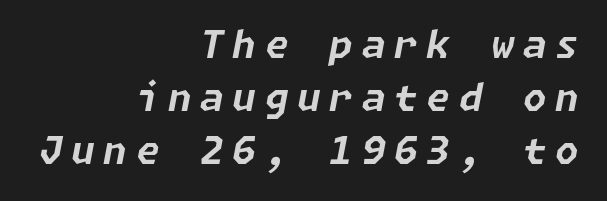
Casual observation: everything's shoved over to the right. This is heavy type, rendered in bold. The rendering applies a slant to the glyphs. Quick note: underline off. Horizontal bands of white between lines are of average thickness.
